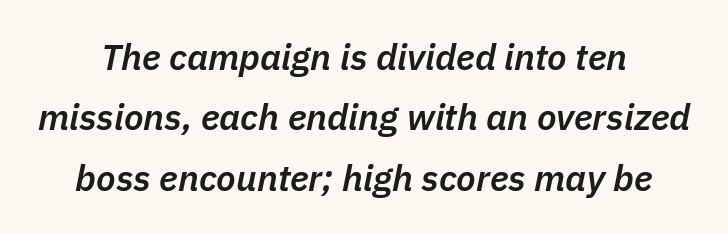
The image shows 36 px semibold type, italic (leaning right); set normal line spacing (1.68x), normal letter spacing, not underlined; low stroke contrast and a medium x-height.
